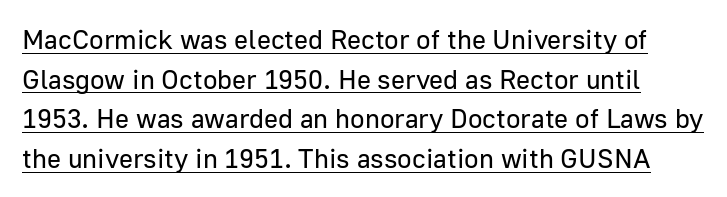
The image shows 27 px text type, upright; set normal line spacing (1.47x), normal letter spacing, underlined.
